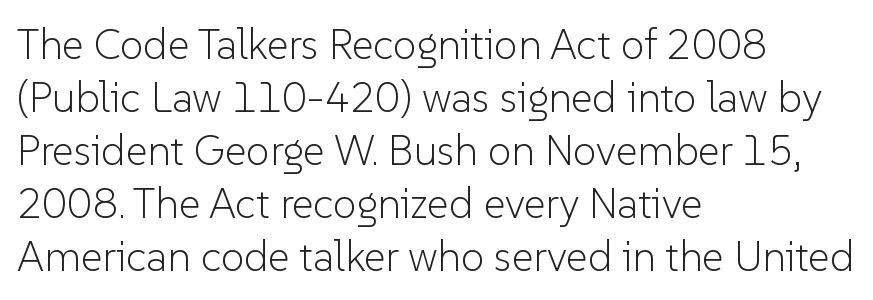
Q: Is the text bold? A: No.
Q: Is the text italic (slanted)? A: No, it is upright.
Q: Is the typeface a serif or a sans-serif typeface? A: Sans-serif.
Q: Is the text underlined? A: No.
Q: How is the paragraph aligned? A: Left-aligned.
Q: Is the spacing between letters normal or unusually wide? A: Normal.
Q: Is the spacing between lines tight, normal or loose? A: Normal.
Q: Width (condensed, normal, or wide)? A: Normal.
Q: Stroke contrast? A: Low.
Q: x-height? A: Medium.
Q: Monospaced? A: No.
